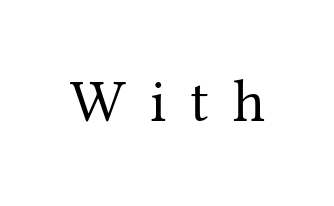
Q: Is the text bold? A: No.
Q: Is the text italic (slanted)? A: No, it is upright.
Q: Is the typeface a serif or a sans-serif typeface? A: Serif.
Q: Is the text underlined? A: No.
Q: Is the spacing between letters normal or unusually wide? A: Unusually wide.
Q: Width (condensed, normal, or wide)? A: Normal.
Q: Stroke contrast? A: Medium.
Q: x-height? A: Medium.
Q: Monospaced? A: No.
